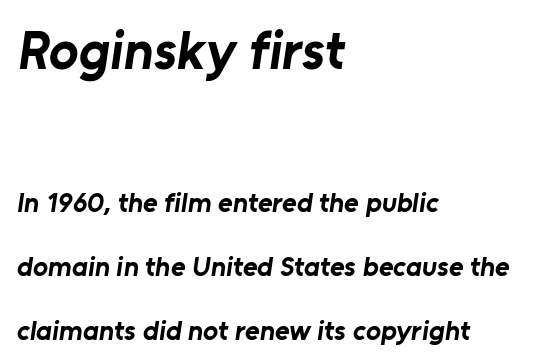
The image shows 55 px bold sans-serif type; set left-aligned, loose line spacing (2.28x), normal letter spacing, not underlined; the first (top) block is 1.96x larger; low stroke contrast and a medium x-height.
